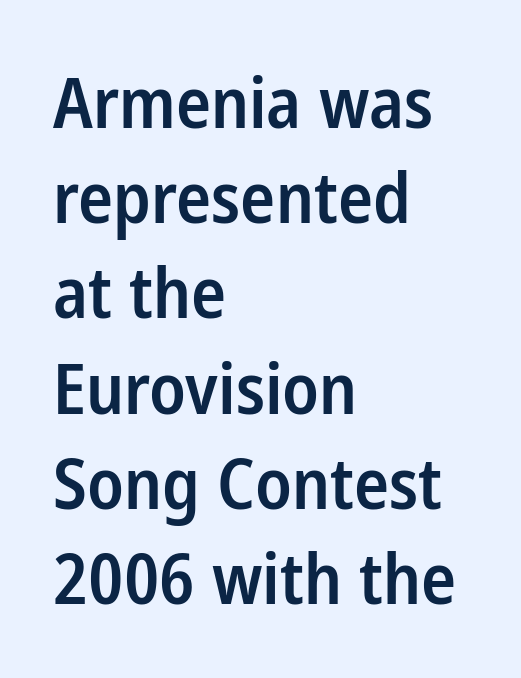
Teacher's note: observe the even left margin — that is flush-left alignment. Observe the absence of serifs on each vertical stroke in this sample. Does extra space separate the letters? No, they use regular spacing. Italic: no, the glyphs are upright roman. Students, this is semibold: more ink than regular, less than bold.
